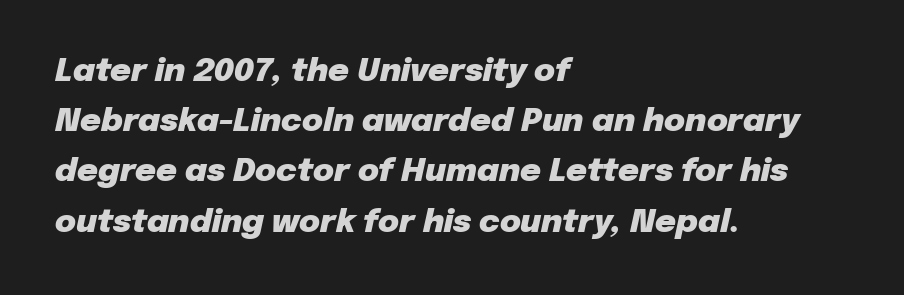
{"italic": "yes", "lean": "right", "slant_degrees": 12, "bold": "yes", "weight": "heavy", "width": "normal", "stroke_contrast": "low", "x_height": "medium", "monospaced": "no", "underline": "no", "align": "left", "line_spacing": "normal", "line_spacing_ratio": 1.57, "letter_spacing": "normal", "letter_spacing_em": 0.0, "glyph_px": 32}
